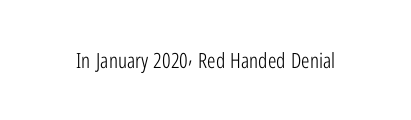
The passage shown is not underscored anywhere. The font's upright variant was chosen for this text. Stems here are at most as thick as an everyday book face. Observe the ordinary spacing: letters are neighbours, not strangers.
